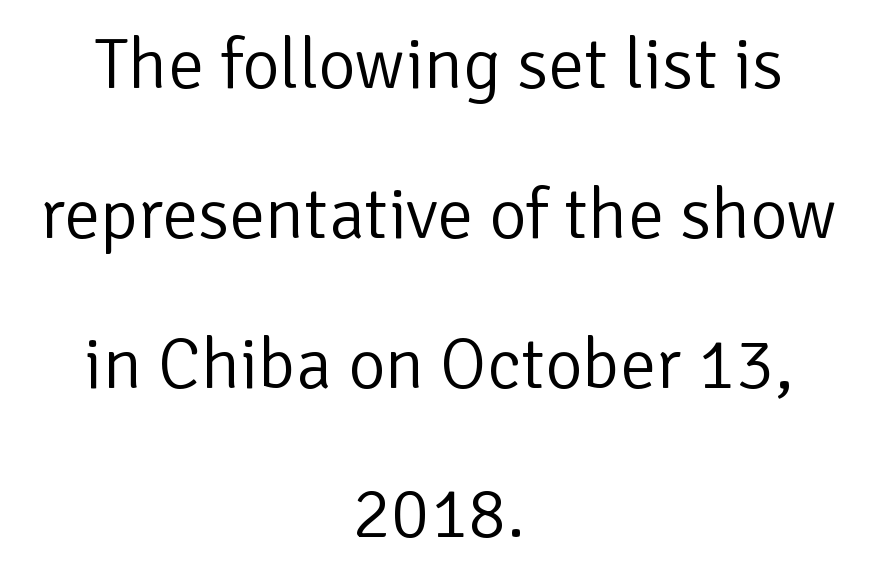
The image shows 72 px light sans-serif type, upright; set centered, loose line spacing (2.08x), normal letter spacing, not underlined; low stroke contrast and a medium x-height.
